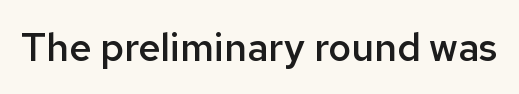
A typesetter would mark this as roman, not italic. The glyphs are unaccompanied by any horizontal stroke below them. Looks like regular typesetting: each glyph gets only the width it needs. There is no visible air inserted between adjacent glyphs. In terms of weight, the rendering is demibold, just under bold.
